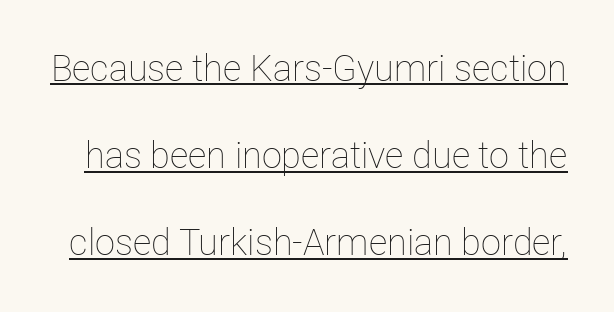
Q: Is the text bold? A: No.
Q: Is the text italic (slanted)? A: No, it is upright.
Q: Is the text underlined? A: Yes.
Q: Is the spacing between letters normal or unusually wide? A: Normal.
Q: Is the spacing between lines tight, normal or loose? A: Loose.
Q: Width (condensed, normal, or wide)? A: Normal.
Q: Stroke contrast? A: Low.
Q: x-height? A: Medium.
Q: Monospaced? A: No.
